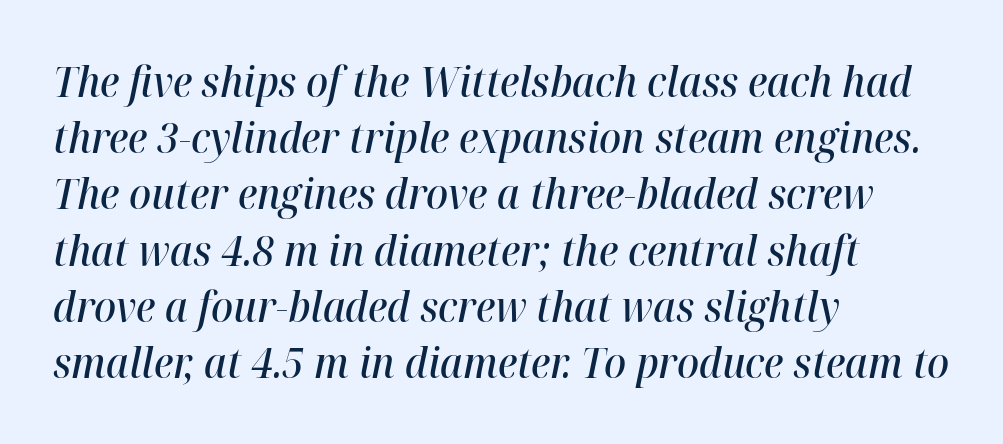
The image shows 41 px semibold type, italic (leaning right); set left-aligned, normal line spacing (1.37x), normal letter spacing, not underlined; high stroke contrast and a medium x-height.
